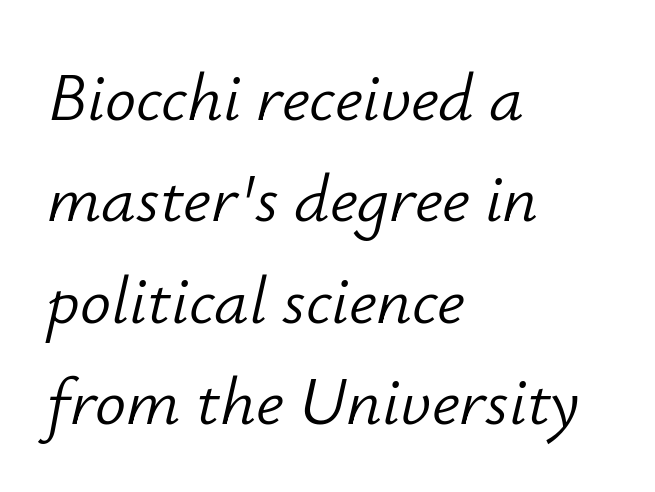
The image shows 69 px light type, italic (leaning right); set left-aligned, normal line spacing (1.47x), normal letter spacing, not underlined; low stroke contrast and a small x-height.
